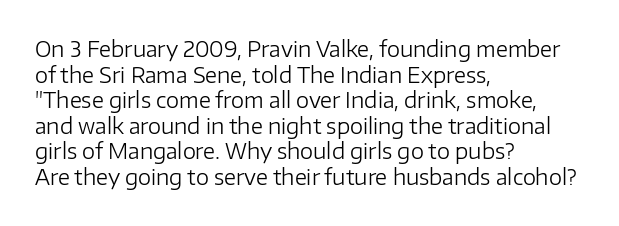
The image shows 21 px text type, upright; set left-aligned, line spacing 1.22x, normal letter spacing, not underlined.
